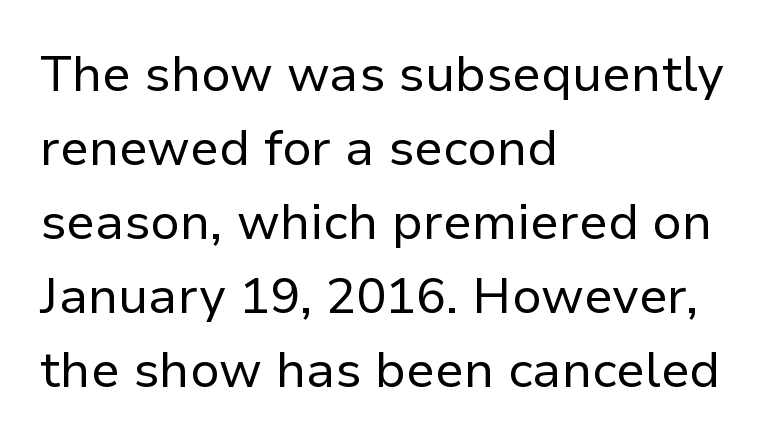
{"serif": "no", "italic": "no", "bold": "no", "weight": "regular", "width": "normal", "stroke_contrast": "low", "x_height": "medium", "monospaced": "no", "underline": "no", "align": "left", "line_spacing": "normal", "line_spacing_ratio": 1.48, "letter_spacing": "normal", "letter_spacing_em": 0.0, "glyph_px": 50}
